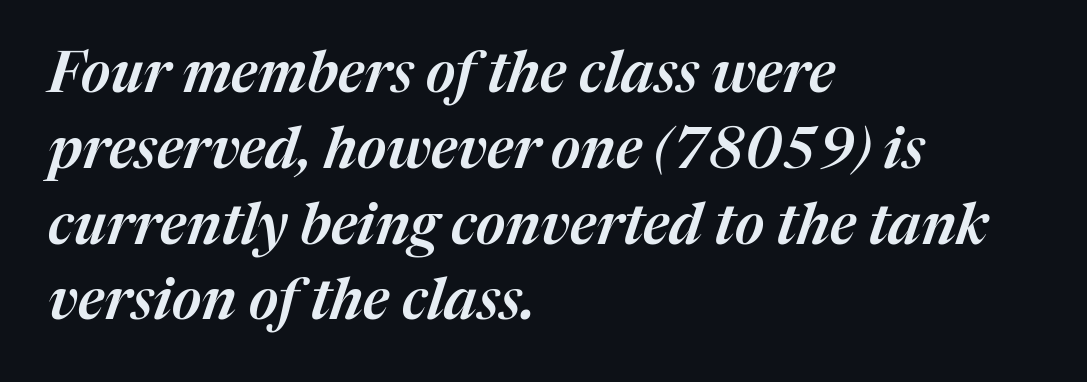
The image shows 57 px text type, italic (leaning right); set left-aligned, normal line spacing (1.33x), normal letter spacing, not underlined; medium stroke contrast and a medium x-height.
